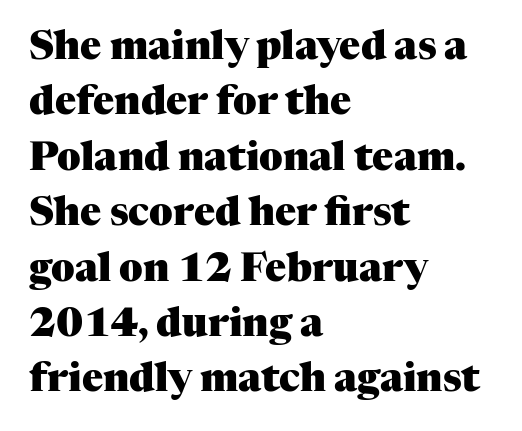
The image shows 39 px heavy serif type, upright; set left-aligned, normal line spacing (1.42x), normal letter spacing, not underlined; medium stroke contrast and a medium x-height.
